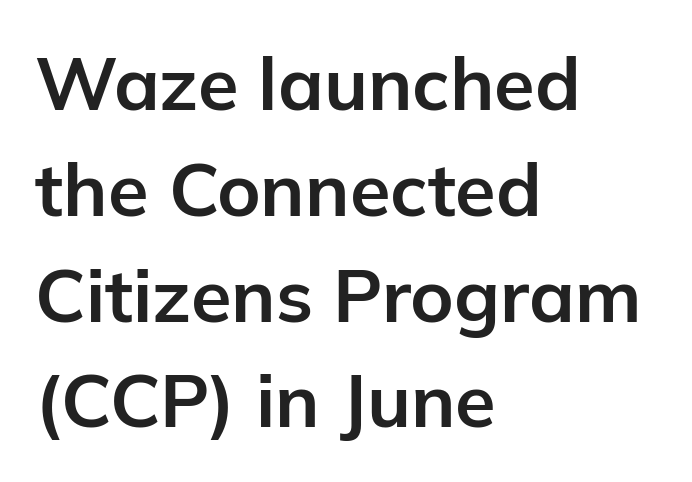
{"serif": "no", "italic": "no", "bold": "yes", "weight": "bold", "width": "normal", "stroke_contrast": "low", "x_height": "medium", "monospaced": "no", "underline": "no", "align": "left", "line_spacing": "normal", "line_spacing_ratio": 1.43, "letter_spacing": "normal", "letter_spacing_em": 0.0, "glyph_px": 74}
